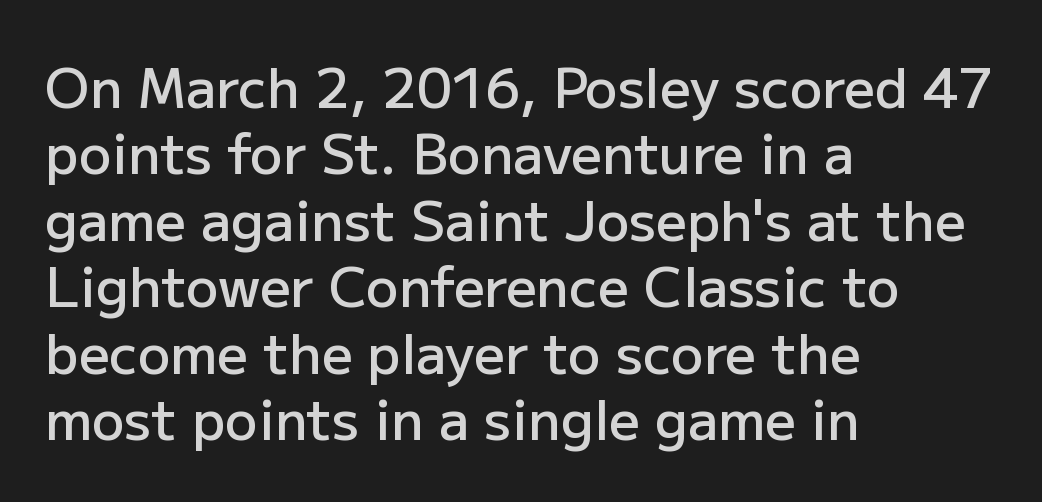
Q: Is the text bold? A: Semi-bold.
Q: Is the text italic (slanted)? A: No, it is upright.
Q: Is the typeface a serif or a sans-serif typeface? A: Sans-serif.
Q: Is the text underlined? A: No.
Q: How is the paragraph aligned? A: Left-aligned.
Q: Is the spacing between letters normal or unusually wide? A: Normal.
Q: Width (condensed, normal, or wide)? A: Normal.
Q: Stroke contrast? A: Low.
Q: x-height? A: Medium.
Q: Monospaced? A: No.
